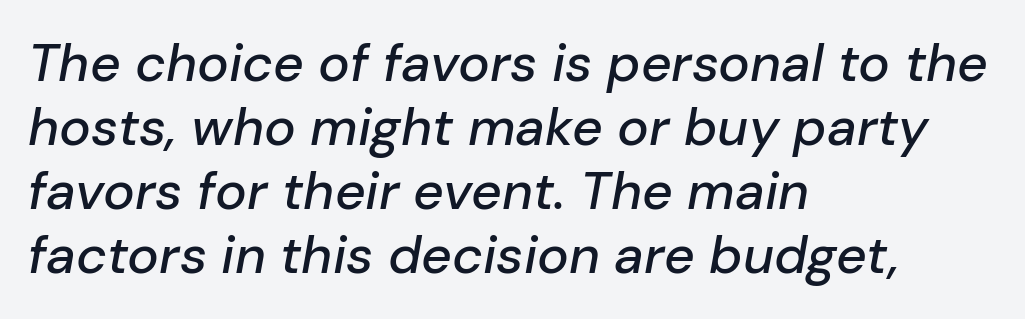
Line starts are locked; line ends wander. Tall strokes in this sample are angled rather than plumb. The tracking reads as untouched default to a designer's eye. Proportional: the letters do not fall into vertical columns.
